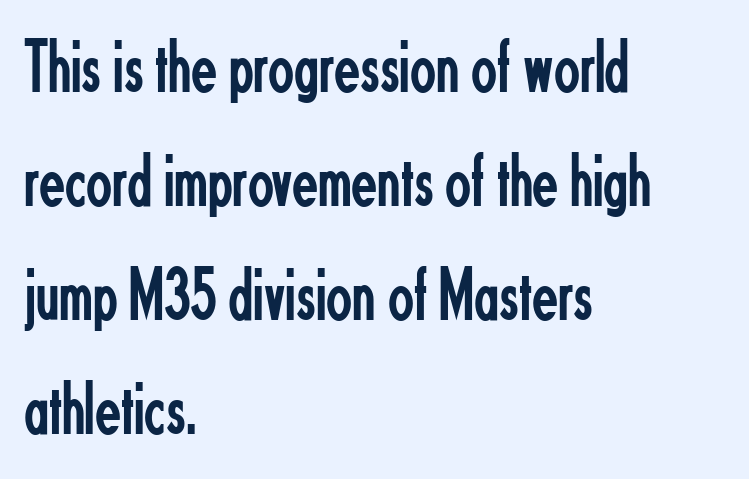
{"serif": "no", "italic": "no", "bold": "no", "weight": "regular", "width": "condensed", "stroke_contrast": "low", "x_height": "small", "monospaced": "no", "underline": "no", "align": "left", "line_spacing": "normal", "line_spacing_ratio": 1.5, "letter_spacing": "normal", "letter_spacing_em": 0.0, "glyph_px": 76}
